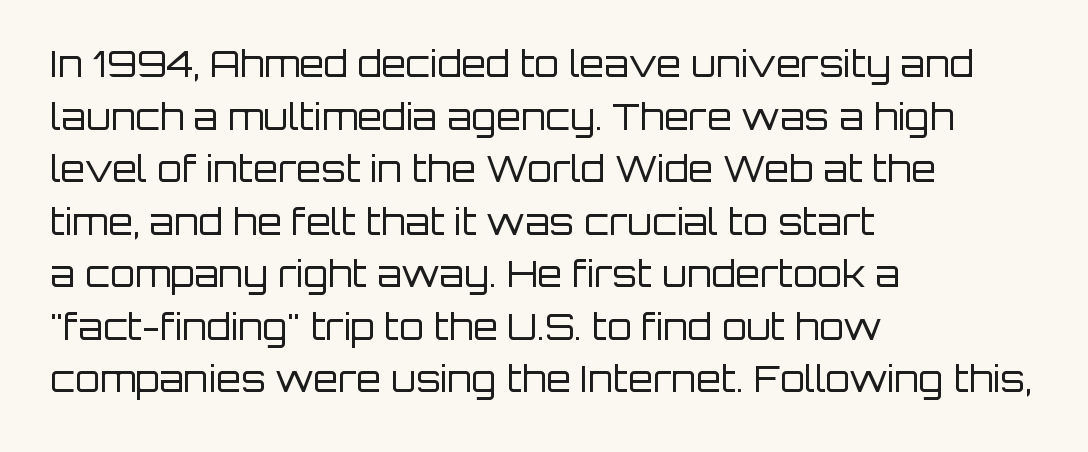
Q: Is the text bold? A: No.
Q: Is the text italic (slanted)? A: No, it is upright.
Q: Is the typeface a serif or a sans-serif typeface? A: Sans-serif.
Q: Is the text underlined? A: No.
Q: How is the paragraph aligned? A: Left-aligned.
Q: Is the spacing between letters normal or unusually wide? A: Normal.
Q: Is the spacing between lines tight, normal or loose? A: Normal.
Q: Width (condensed, normal, or wide)? A: Normal.
Q: Stroke contrast? A: Low.
Q: x-height? A: Large.
Q: Monospaced? A: No.
